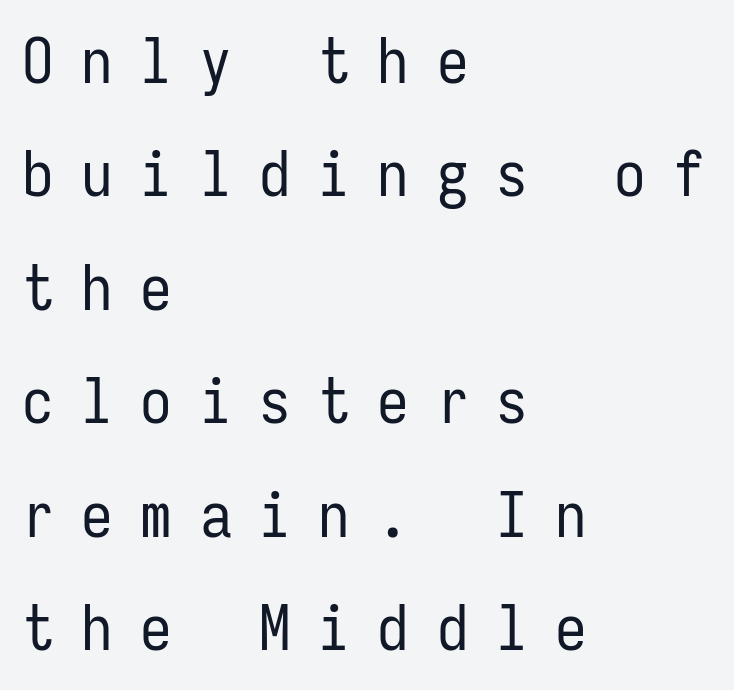
The image shows 63 px regular-weight, condensed sans-serif type, upright, monospaced; set left-aligned, line spacing 1.8x, unusually wide letter spacing (+0.44 em), not underlined; low stroke contrast and a medium x-height.
